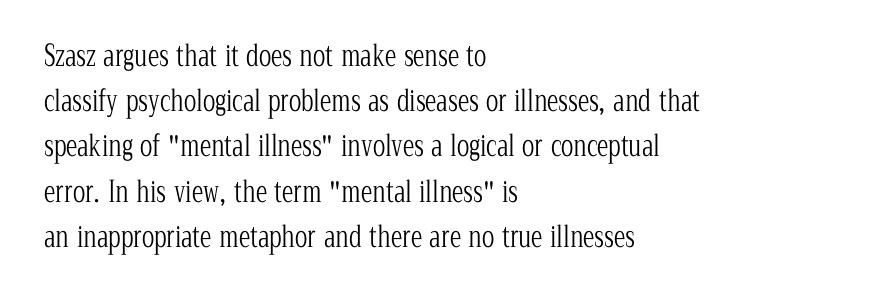
{"serif": "yes", "italic": "no", "bold": "no", "weight": "light", "width": "condensed", "stroke_contrast": "low", "x_height": "medium", "monospaced": "no", "underline": "no", "align": "left", "line_spacing": "normal", "line_spacing_ratio": 1.56, "letter_spacing": "normal", "letter_spacing_em": 0.0, "glyph_px": 29}
